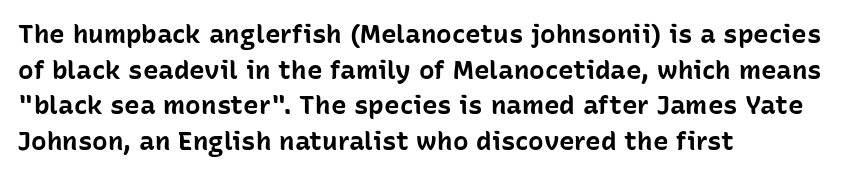
The image shows 26 px bold type, upright; set left-aligned, normal line spacing (1.37x), normal letter spacing, not underlined.
